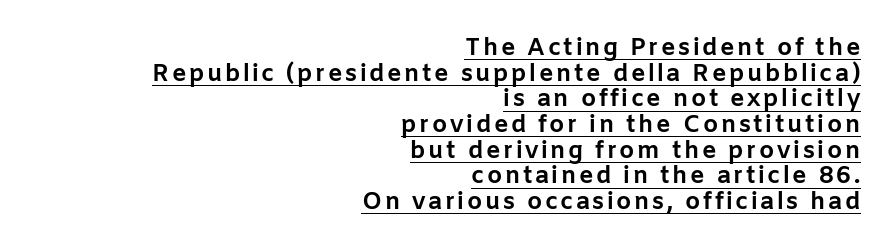
Q: Is the text bold? A: Yes.
Q: Is the text italic (slanted)? A: No, it is upright.
Q: Is the text underlined? A: Yes.
Q: How is the paragraph aligned? A: Right-aligned.
Q: Is the spacing between lines tight, normal or loose? A: Tight.
